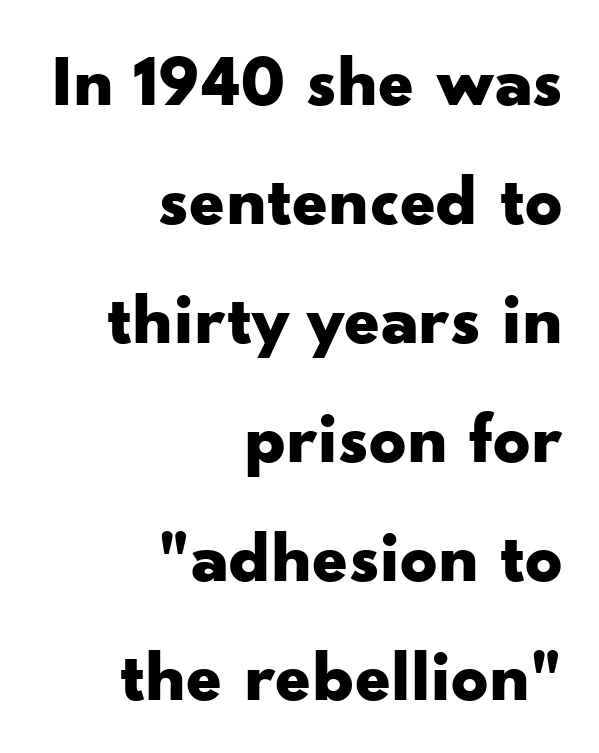
Q: Is the text bold? A: Yes.
Q: Is the text italic (slanted)? A: No, it is upright.
Q: Is the typeface a serif or a sans-serif typeface? A: Sans-serif.
Q: Is the text underlined? A: No.
Q: How is the paragraph aligned? A: Right-aligned.
Q: Is the spacing between letters normal or unusually wide? A: Normal.
Q: Is the spacing between lines tight, normal or loose? A: Normal.
Q: Width (condensed, normal, or wide)? A: Wide.
Q: Stroke contrast? A: Low.
Q: x-height? A: Small.
Q: Monospaced? A: No.
